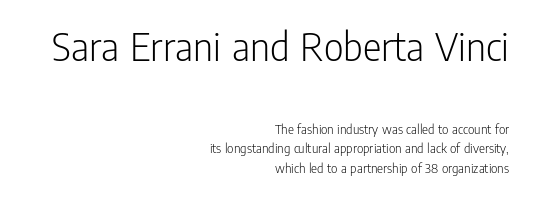
The image shows 43 px light, condensed sans-serif type, upright; set right-aligned, normal line spacing (1.4x), normal letter spacing, not underlined; the first (top) block is 3.07x larger; low stroke contrast and a medium x-height.
